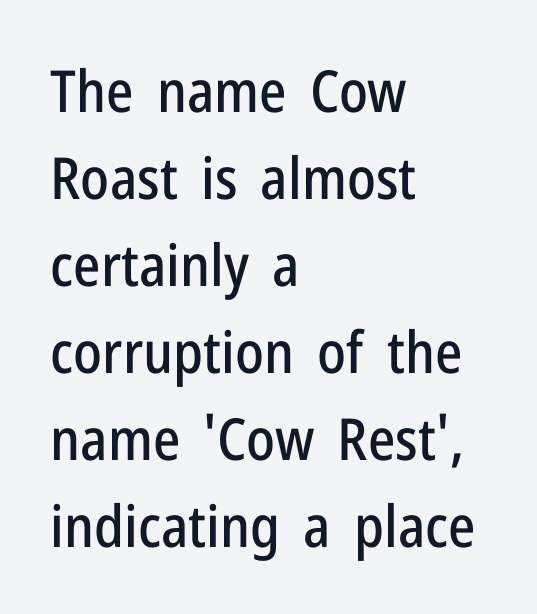
{"serif": "no", "italic": "no", "width": "condensed", "stroke_contrast": "low", "x_height": "medium", "monospaced": "no", "underline": "no", "align": "left", "line_spacing": "normal", "line_spacing_ratio": 1.5, "letter_spacing": "normal", "letter_spacing_em": 0.0, "glyph_px": 58}
